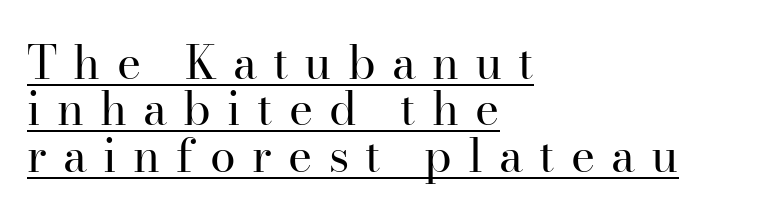
Q: Is the text bold? A: No.
Q: Is the text italic (slanted)? A: No, it is upright.
Q: Is the typeface a serif or a sans-serif typeface? A: Serif.
Q: Is the text underlined? A: Yes.
Q: How is the paragraph aligned? A: Left-aligned.
Q: Is the spacing between letters normal or unusually wide? A: Unusually wide.
Q: Is the spacing between lines tight, normal or loose? A: Tight.
Q: Width (condensed, normal, or wide)? A: Normal.
Q: Stroke contrast? A: High.
Q: x-height? A: Small.
Q: Monospaced? A: No.
